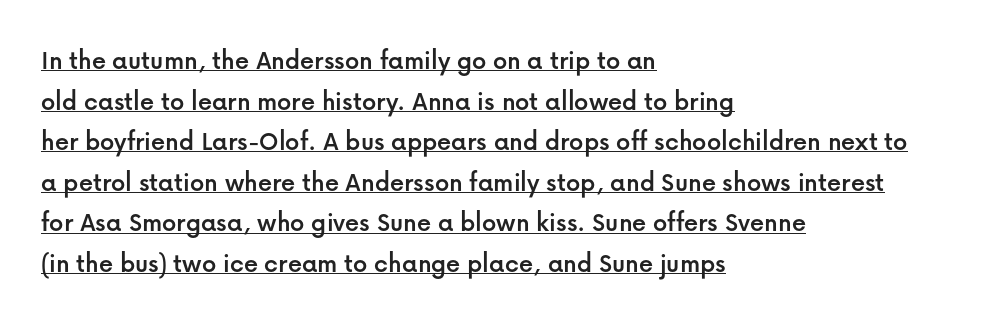
The image shows 28 px sans-serif type, upright; set left-aligned, normal line spacing (1.45x), normal letter spacing, underlined; low stroke contrast and a medium x-height.
